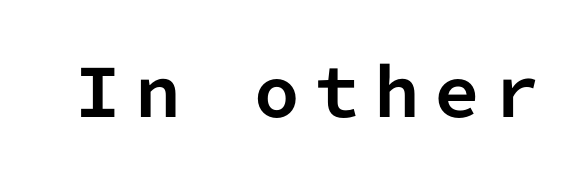
What kind of face is this? One without serifs — a sans. Loose tracking; the words dissolve into strings of separated letters. No word sits above an underline. Every letter is thick-stroked: bold, no question.
